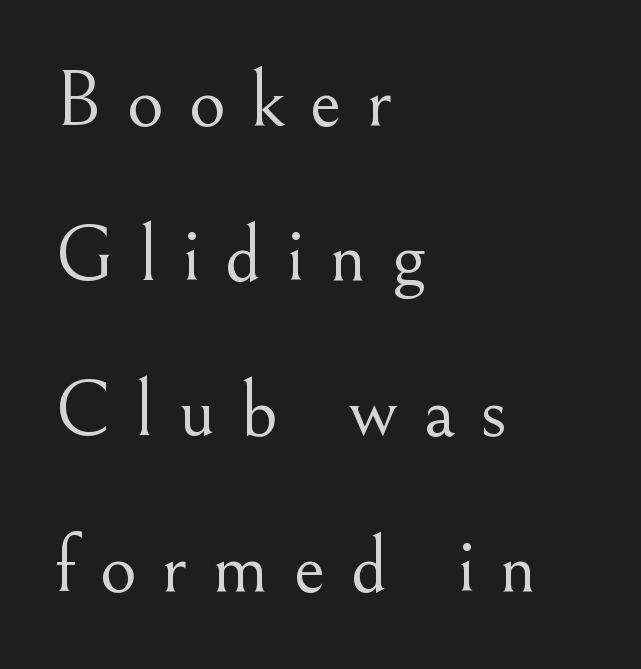
{"serif": "yes", "italic": "no", "bold": "no", "weight": "light", "width": "normal", "stroke_contrast": "medium", "x_height": "small", "monospaced": "no", "underline": "no", "align": "left", "line_spacing": "loose", "line_spacing_ratio": 1.94, "letter_spacing": "wide", "letter_spacing_em": 0.31, "glyph_px": 80}
